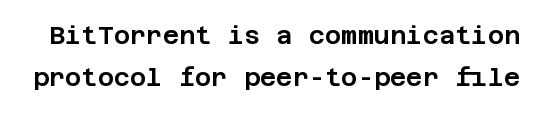
The image shows 25 px text type, upright; set normal line spacing (1.7x), normal letter spacing, not underlined.
